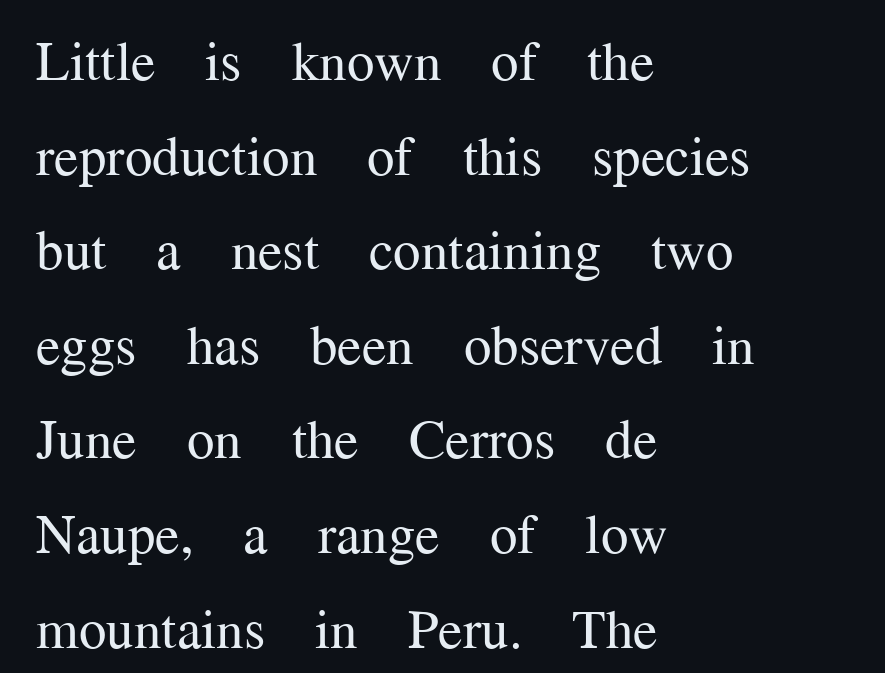
{"serif": "yes", "italic": "no", "bold": "no", "weight": "regular", "width": "normal", "stroke_contrast": "medium", "x_height": "medium", "monospaced": "no", "underline": "no", "align": "left", "line_spacing_ratio": 1.72, "letter_spacing": "normal", "letter_spacing_em": 0.0, "glyph_px": 55}
